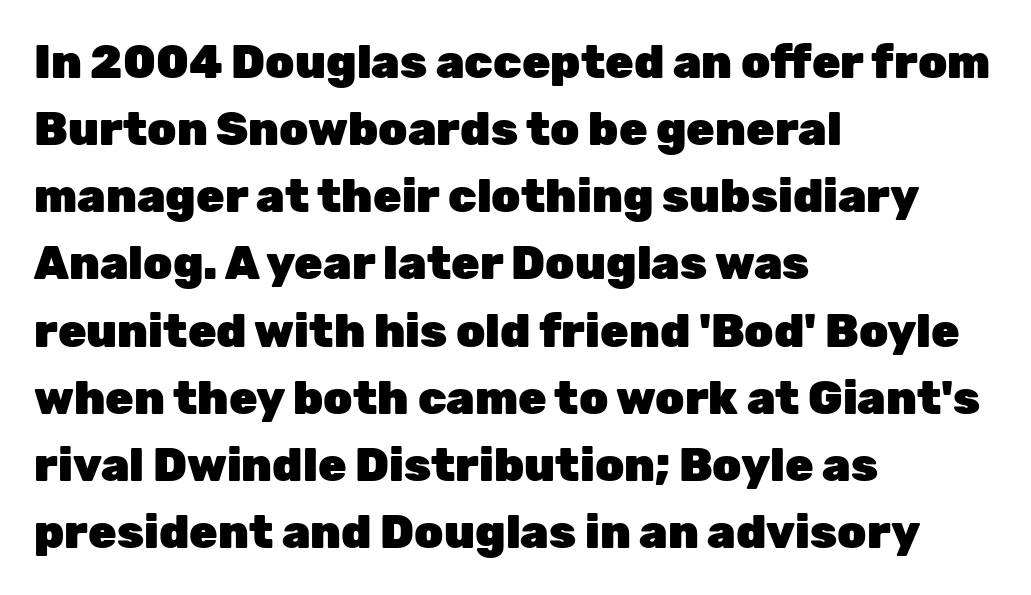
{"serif": "no", "italic": "no", "bold": "yes", "weight": "heavy", "width": "normal", "stroke_contrast": "low", "x_height": "medium", "monospaced": "no", "underline": "no", "align": "left", "line_spacing": "normal", "line_spacing_ratio": 1.46, "letter_spacing": "normal", "letter_spacing_em": 0.0, "glyph_px": 46}
